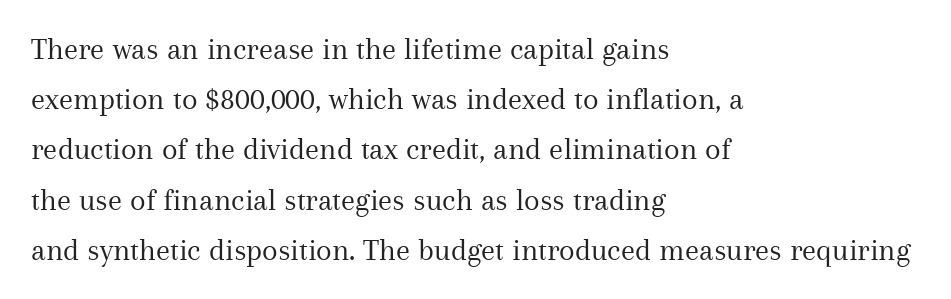
{"serif": "yes", "italic": "no", "bold": "no", "weight": "regular", "width": "normal", "stroke_contrast": "medium", "x_height": "medium", "monospaced": "no", "underline": "no", "align": "left", "line_spacing": "normal", "line_spacing_ratio": 1.57, "letter_spacing": "normal", "letter_spacing_em": 0.0, "glyph_px": 32}
